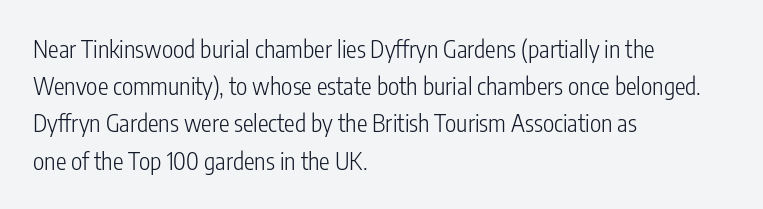
Q: Is the text bold? A: No.
Q: Is the text italic (slanted)? A: No, it is upright.
Q: Is the text underlined? A: No.
Q: How is the paragraph aligned? A: Left-aligned.
Q: Is the spacing between letters normal or unusually wide? A: Normal.
Q: Is the spacing between lines tight, normal or loose? A: Normal.
